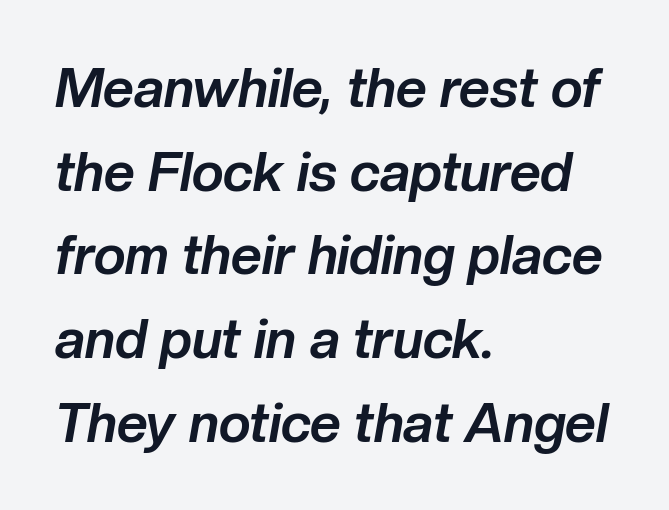
Is the block centered? No — it sits flush against the left margin. On the weight axis this lands at bold, roughly 700. Summary of vertical rhythm: regular, with standard interline spacing. Tracking value appears to be zero — textbook default spacing. There's an unmistakable incline to the writing here.
